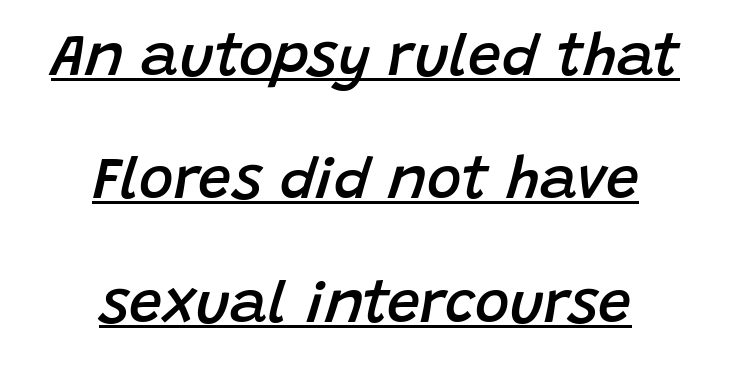
{"italic": "yes", "lean": "right", "slant_degrees": 15, "bold": "semi", "weight": "semibold", "width": "normal", "stroke_contrast": "low", "x_height": "large", "monospaced": "no", "underline": "yes", "align": "center", "line_spacing": "loose", "line_spacing_ratio": 2.09, "letter_spacing": "normal", "letter_spacing_em": 0.0, "glyph_px": 59}
